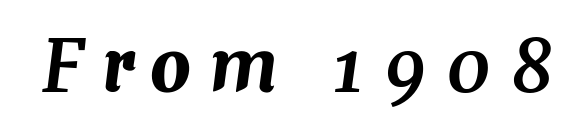
{"italic": "yes", "lean": "right", "slant_degrees": 7, "width": "normal", "stroke_contrast": "medium", "x_height": "medium", "monospaced": "no", "underline": "no", "letter_spacing": "wide", "letter_spacing_em": 0.26, "glyph_px": 72}
